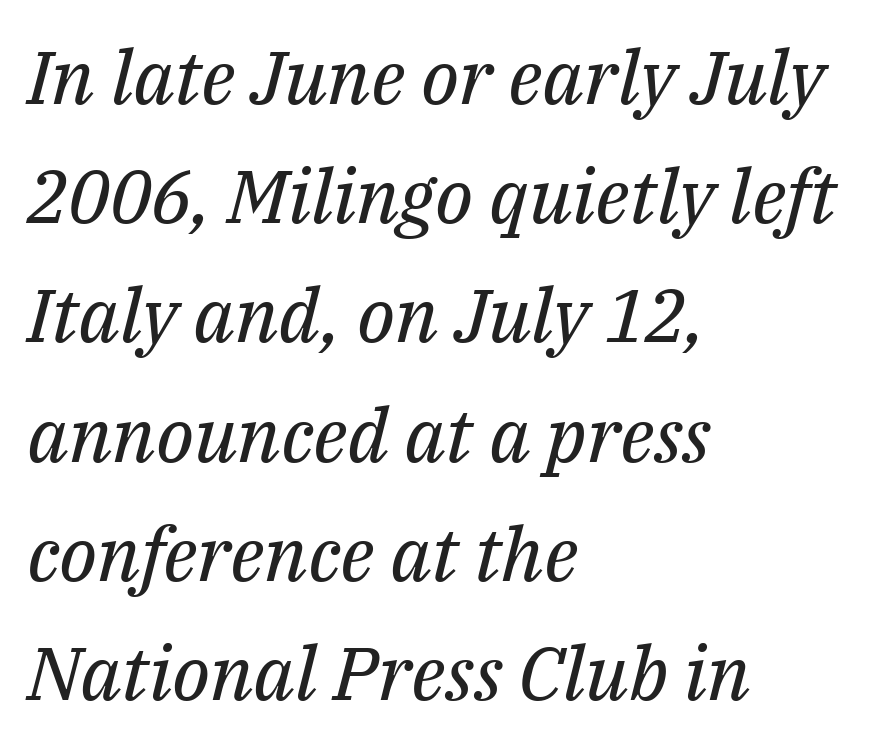
Q: Is the text bold? A: No.
Q: Is the text italic (slanted)? A: Yes, it leans right by about 14 degrees.
Q: Is the typeface a serif or a sans-serif typeface? A: Serif.
Q: Is the text underlined? A: No.
Q: How is the paragraph aligned? A: Left-aligned.
Q: Is the spacing between letters normal or unusually wide? A: Normal.
Q: Is the spacing between lines tight, normal or loose? A: Normal.
Q: Width (condensed, normal, or wide)? A: Normal.
Q: Stroke contrast? A: Medium.
Q: x-height? A: Medium.
Q: Monospaced? A: No.
